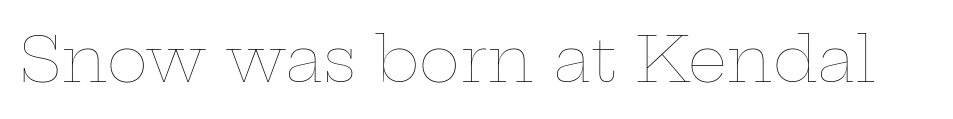
Only glyphs here, with clear space below each row. Designer's note — italics off, roman on. A typesetter would call this proportional, since set widths differ per character. Words appear dense and cohesive because spacing is normal. Is the type heavy? It reads as light-to-regular instead.
